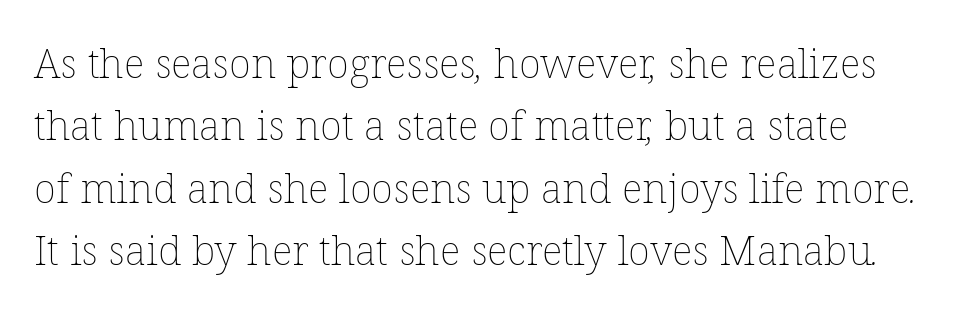
{"bold": "no", "weight": "thin", "width": "normal", "stroke_contrast": "low", "x_height": "medium", "monospaced": "no", "underline": "no", "align": "left", "line_spacing": "normal", "line_spacing_ratio": 1.52, "letter_spacing": "normal", "letter_spacing_em": 0.0, "glyph_px": 41}
